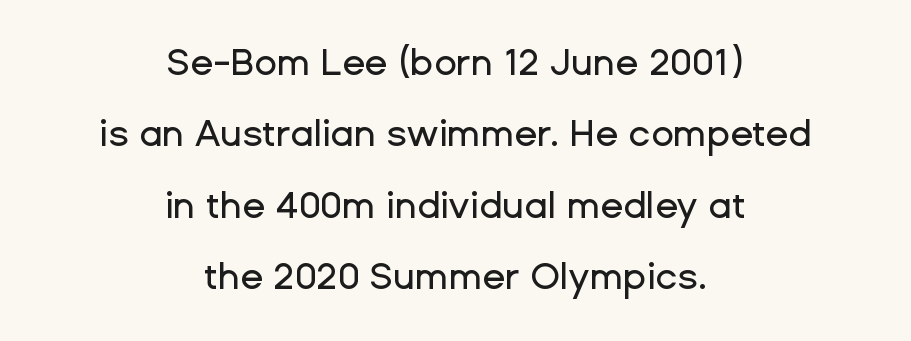
Q: Is the text italic (slanted)? A: No, it is upright.
Q: Is the typeface a serif or a sans-serif typeface? A: Sans-serif.
Q: Is the text underlined? A: No.
Q: How is the paragraph aligned? A: Centered.
Q: Is the spacing between letters normal or unusually wide? A: Normal.
Q: Is the spacing between lines tight, normal or loose? A: Loose.
Q: Width (condensed, normal, or wide)? A: Normal.
Q: Stroke contrast? A: Low.
Q: x-height? A: Medium.
Q: Monospaced? A: No.
